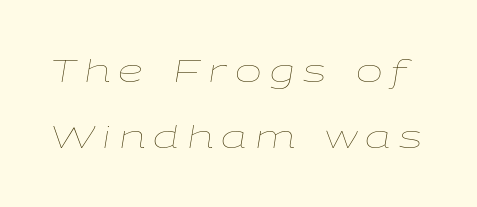
{"italic": "yes", "lean": "right", "slant_degrees": 9, "bold": "no", "weight": "thin", "width": "wide", "stroke_contrast": "low", "x_height": "medium", "monospaced": "no", "underline": "no", "line_spacing": "loose", "line_spacing_ratio": 2.06, "letter_spacing": "wide", "letter_spacing_em": 0.25, "glyph_px": 32}
